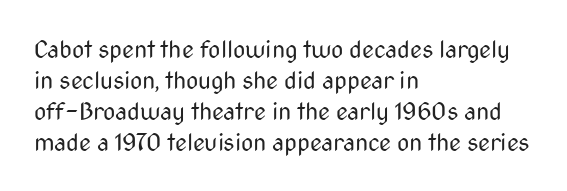
The image shows 24 px text type, upright; set left-aligned, normal line spacing (1.29x), normal letter spacing, not underlined.
